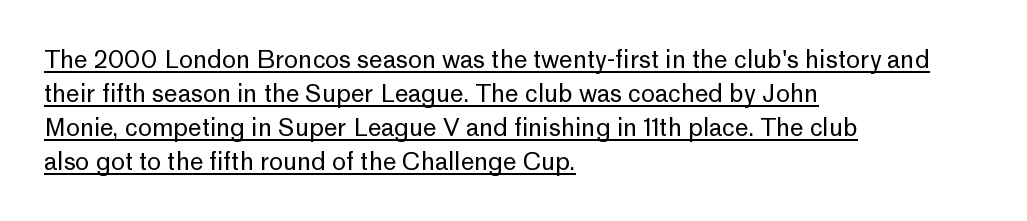
Italic: no, the glyphs are upright roman. The gaps between neighbouring characters are ordinary and unremarkable. Weight: in the light-to-regular range. Leading matches the norm, producing a regular column. Caption: multi-line text, flush left, ragged right. Glance below the letters and you will spot a drawn line.
